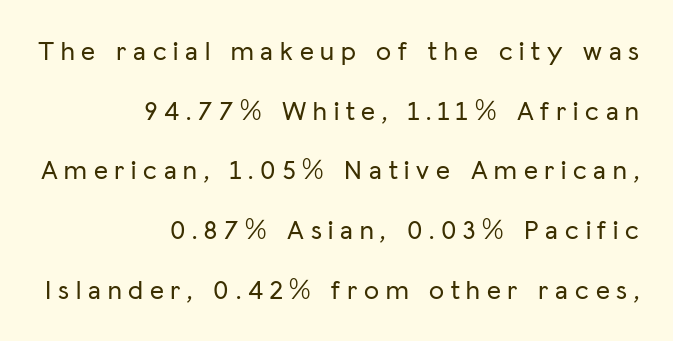
{"italic": "no", "underline": "no", "align": "right", "line_spacing": "loose", "line_spacing_ratio": 2.21, "letter_spacing": "wide", "letter_spacing_em": 0.25, "glyph_px": 27}
